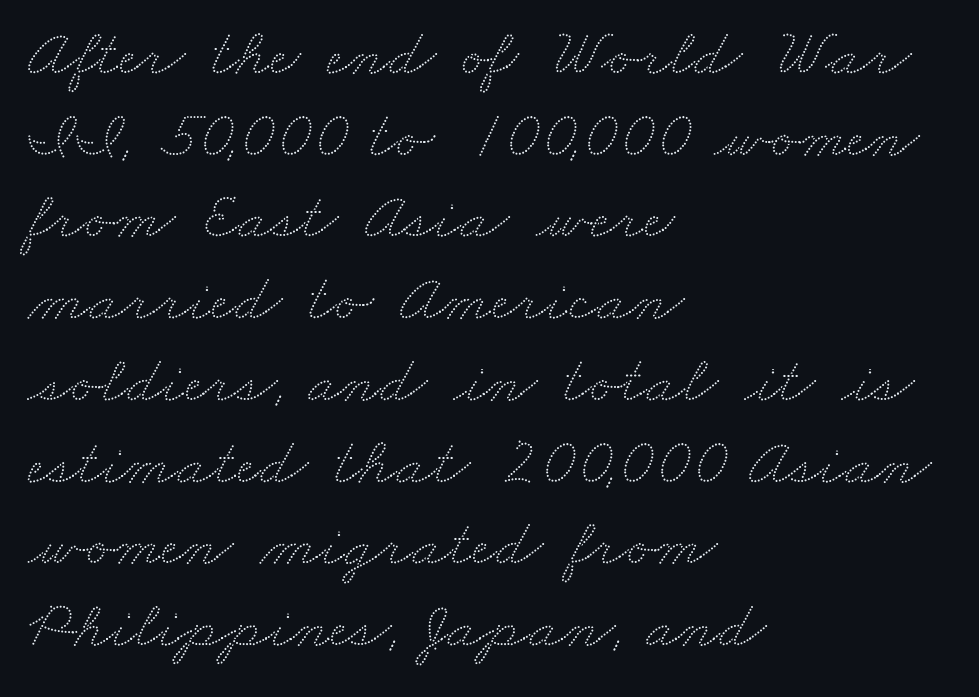
Q: Is the text underlined? A: No.
Q: How is the paragraph aligned? A: Left-aligned.
Q: Is the spacing between letters normal or unusually wide? A: Normal.
Q: Width (condensed, normal, or wide)? A: Wide.
Q: Stroke contrast? A: Low.
Q: x-height? A: Small.
Q: Monospaced? A: No.
